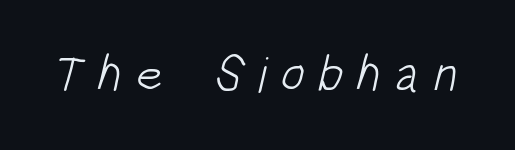
Q: Is the text bold? A: No.
Q: Is the typeface a serif or a sans-serif typeface? A: Sans-serif.
Q: Is the text underlined? A: No.
Q: Is the spacing between letters normal or unusually wide? A: Unusually wide.
Q: Width (condensed, normal, or wide)? A: Condensed.
Q: Stroke contrast? A: Low.
Q: x-height? A: Large.
Q: Monospaced? A: No.
